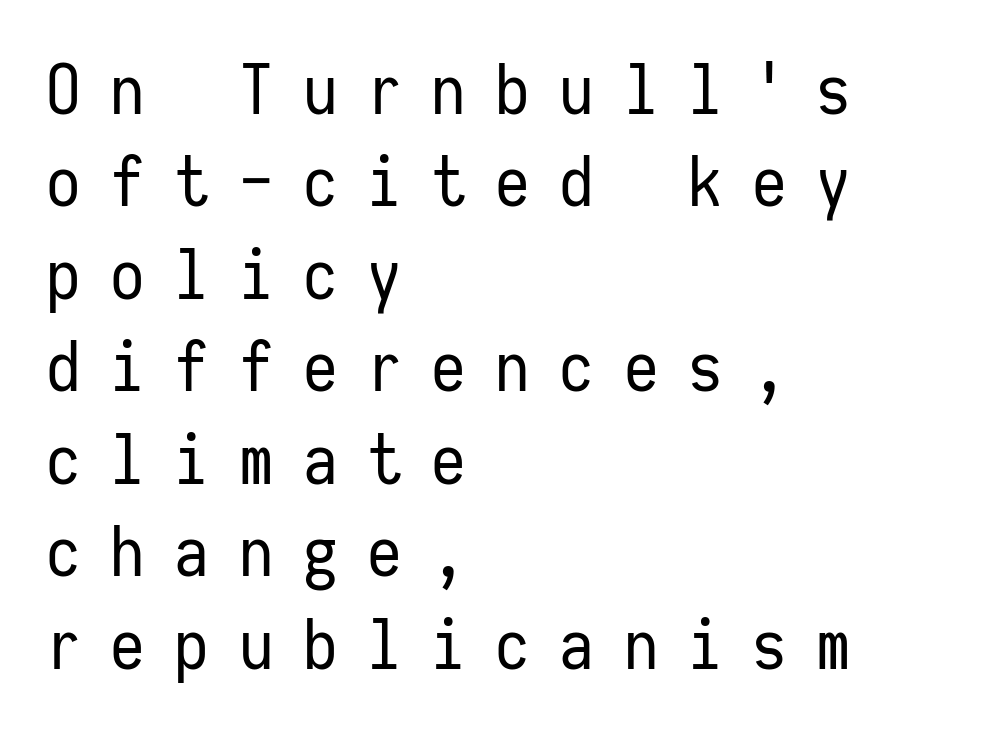
{"serif": "no", "italic": "no", "bold": "no", "weight": "regular", "width": "condensed", "stroke_contrast": "low", "x_height": "medium", "monospaced": "yes", "underline": "no", "align": "left", "line_spacing": "normal", "line_spacing_ratio": 1.34, "letter_spacing": "wide", "letter_spacing_em": 0.43, "glyph_px": 69}
